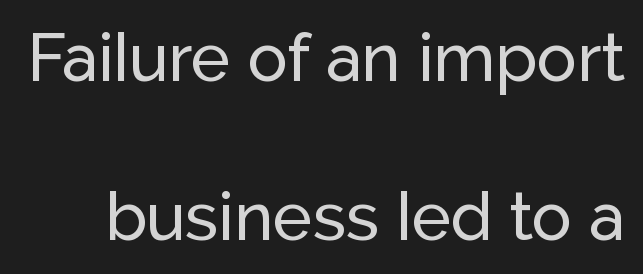
{"serif": "no", "italic": "no", "width": "normal", "stroke_contrast": "low", "x_height": "medium", "monospaced": "no", "underline": "no", "line_spacing": "loose", "line_spacing_ratio": 2.37, "letter_spacing": "normal", "letter_spacing_em": 0.0, "glyph_px": 67}
